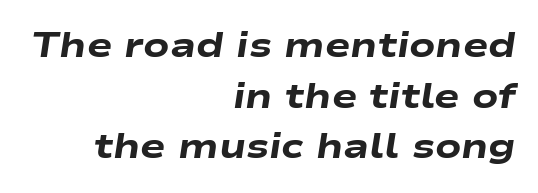
Q: Is the text bold? A: Yes.
Q: Is the text italic (slanted)? A: Yes, it leans right by about 9 degrees.
Q: Is the text underlined? A: No.
Q: How is the paragraph aligned? A: Right-aligned.
Q: Is the spacing between letters normal or unusually wide? A: Normal.
Q: Is the spacing between lines tight, normal or loose? A: Normal.
Q: Width (condensed, normal, or wide)? A: Wide.
Q: Stroke contrast? A: Low.
Q: x-height? A: Medium.
Q: Monospaced? A: No.
